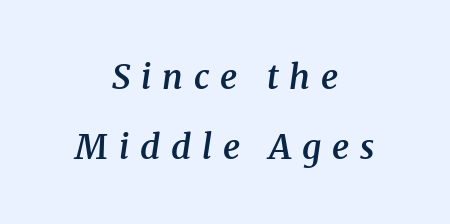
The image shows 34 px semibold serif type, italic (leaning right); set centered, loose line spacing (2.05x), unusually wide letter spacing (+0.32 em), not underlined; medium stroke contrast and a medium x-height.
